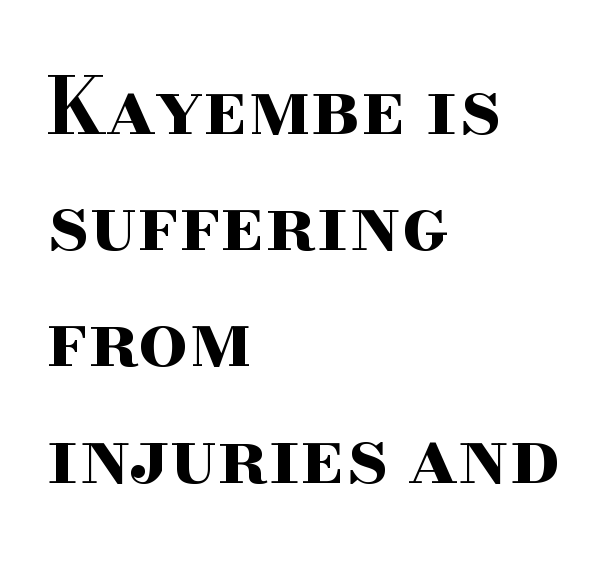
{"serif": "yes", "italic": "no", "bold": "yes", "weight": "bold", "width": "wide", "stroke_contrast": "high", "x_height": "small", "monospaced": "no", "underline": "no", "align": "left", "line_spacing": "normal", "line_spacing_ratio": 1.49, "letter_spacing": "normal", "letter_spacing_em": 0.0, "glyph_px": 78}
